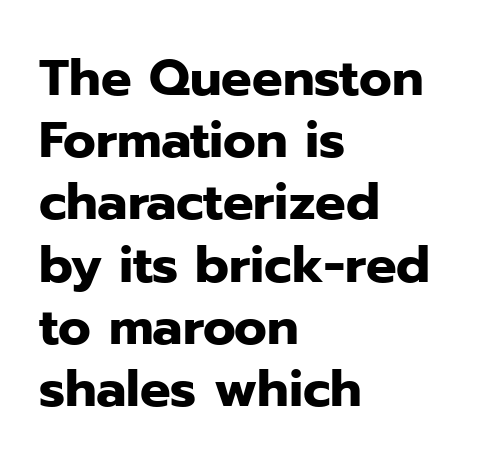
Q: Is the text bold? A: Yes.
Q: Is the text italic (slanted)? A: No, it is upright.
Q: Is the typeface a serif or a sans-serif typeface? A: Sans-serif.
Q: Is the text underlined? A: No.
Q: How is the paragraph aligned? A: Left-aligned.
Q: Is the spacing between letters normal or unusually wide? A: Normal.
Q: Width (condensed, normal, or wide)? A: Normal.
Q: Stroke contrast? A: Low.
Q: x-height? A: Medium.
Q: Monospaced? A: No.
